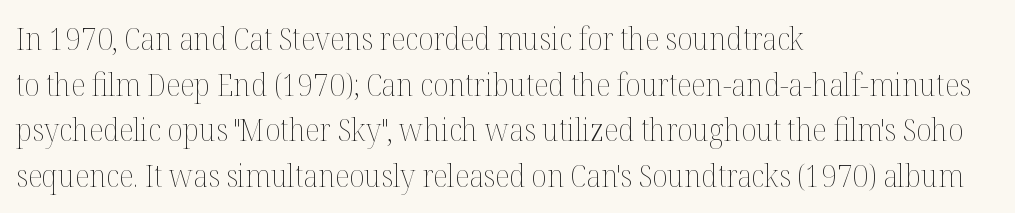
The image shows 31 px thin type, upright; set left-aligned, normal line spacing (1.47x), normal letter spacing, not underlined; medium stroke contrast and a medium x-height.
